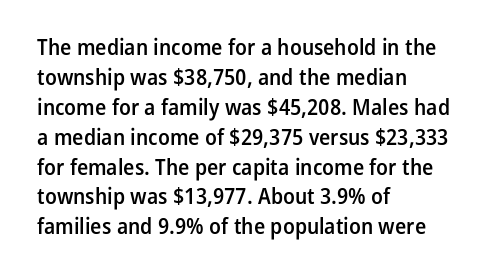
The image shows 23 px text type, upright; set left-aligned, normal line spacing (1.3x), normal letter spacing, not underlined.
